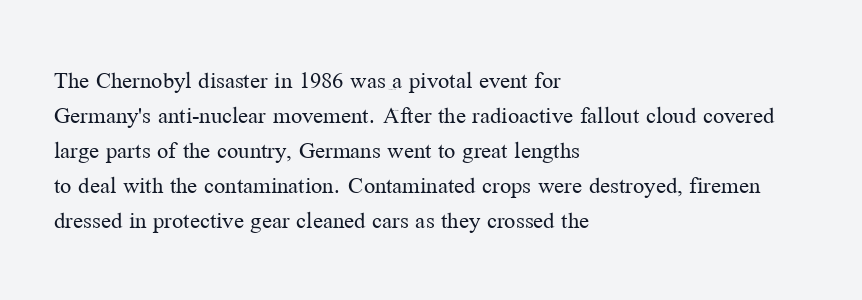
The image shows 25 px text type, upright; set left-aligned, normal line spacing (1.4x), normal letter spacing, not underlined.
